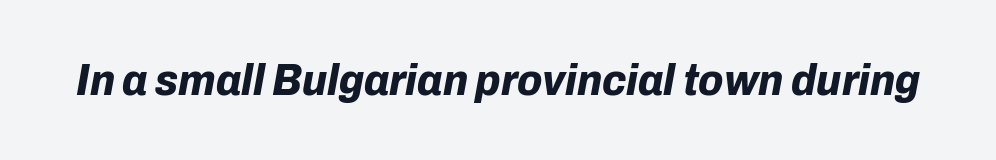
Q: Is the text bold? A: Yes.
Q: Is the text italic (slanted)? A: Yes, it leans right by about 10 degrees.
Q: Is the text underlined? A: No.
Q: Is the spacing between letters normal or unusually wide? A: Normal.
Q: Width (condensed, normal, or wide)? A: Normal.
Q: Stroke contrast? A: Low.
Q: x-height? A: Medium.
Q: Monospaced? A: No.
